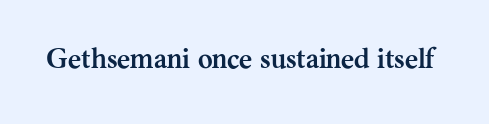
The image shows 28 px semibold serif type, upright; set normal letter spacing, not underlined; medium stroke contrast and a medium x-height.
